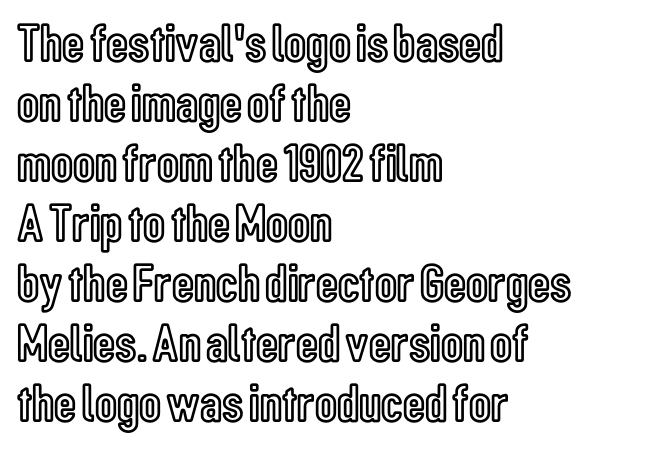
{"italic": "no", "width": "condensed", "x_height": "medium", "monospaced": "no", "underline": "no", "align": "left", "line_spacing": "tight", "line_spacing_ratio": 1.11, "letter_spacing": "normal", "letter_spacing_em": 0.0, "glyph_px": 54}
